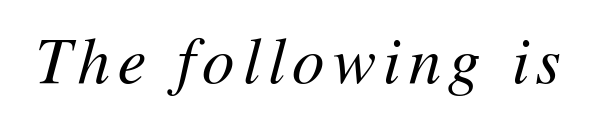
Q: Is the text bold? A: No.
Q: Is the text italic (slanted)? A: Yes, it leans right by about 11 degrees.
Q: Is the text underlined? A: No.
Q: Width (condensed, normal, or wide)? A: Normal.
Q: Stroke contrast? A: Medium.
Q: x-height? A: Medium.
Q: Monospaced? A: No.
